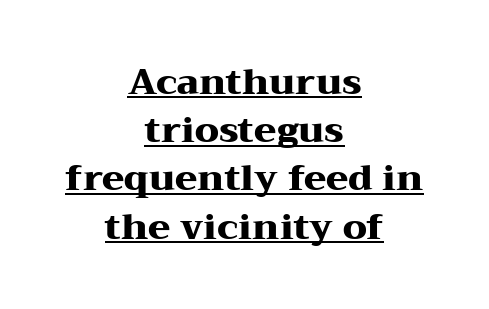
The image shows 36 px heavy, wide serif type, upright; set centered, normal line spacing (1.34x), normal letter spacing, underlined; medium stroke contrast and a medium x-height.
